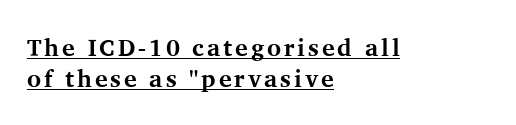
Q: Is the text bold? A: Yes.
Q: Is the text italic (slanted)? A: No, it is upright.
Q: Is the text underlined? A: Yes.
Q: How is the paragraph aligned? A: Left-aligned.
Q: Is the spacing between lines tight, normal or loose? A: Normal.
